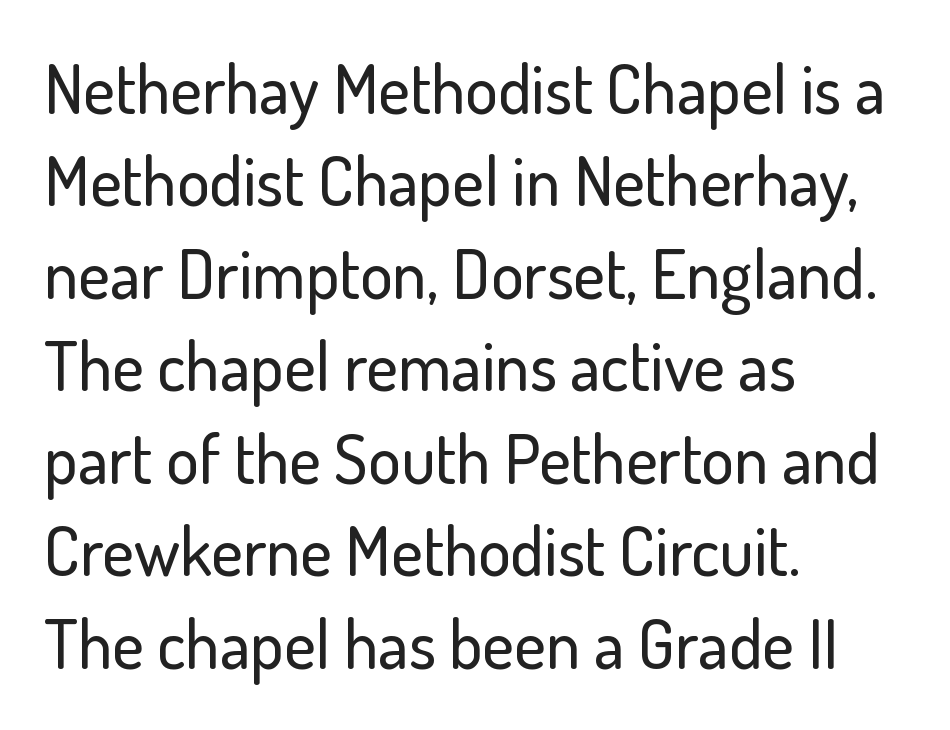
The image shows 68 px sans-serif type, upright; set left-aligned, normal line spacing (1.36x), normal letter spacing, not underlined; low stroke contrast and a small x-height.
